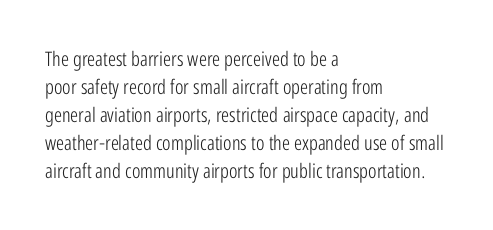
{"italic": "no", "bold": "no", "underline": "no", "align": "left", "line_spacing": "normal", "line_spacing_ratio": 1.4, "letter_spacing": "normal", "letter_spacing_em": 0.0, "glyph_px": 20}
